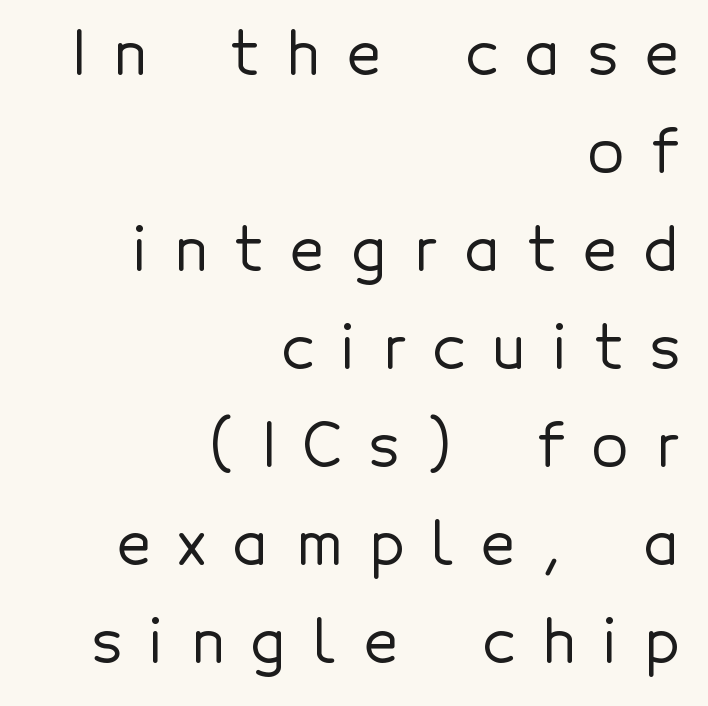
Any mark beneath the type? The region is blank. These lines are rendered in a variable-pitch font. Serif or sans? Sans — the stroke terminals are bare. The tracking jumps out immediately: characters are airy and widely separated.
